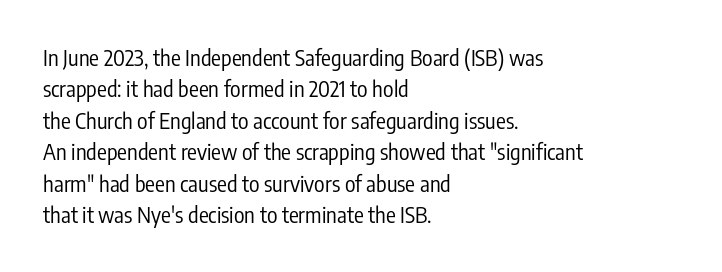
The image shows 22 px text type, upright; set left-aligned, normal line spacing (1.43x), normal letter spacing, not underlined.
